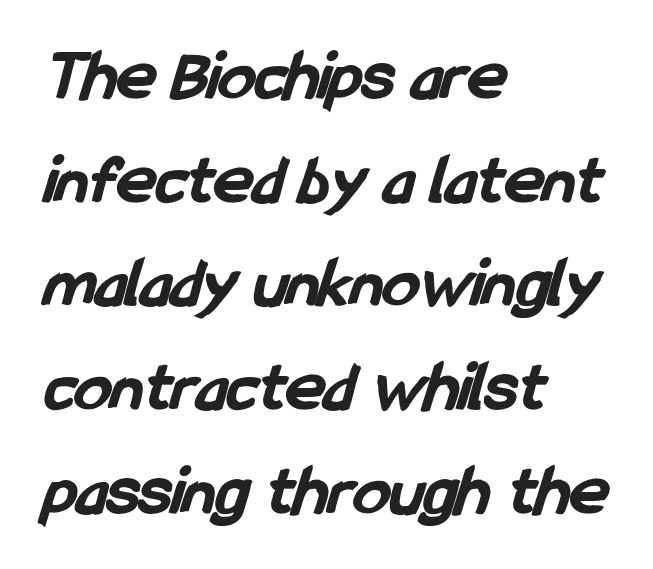
Q: Is the text bold? A: Yes.
Q: Is the typeface a serif or a sans-serif typeface? A: Sans-serif.
Q: Is the text underlined? A: No.
Q: How is the paragraph aligned? A: Left-aligned.
Q: Is the spacing between letters normal or unusually wide? A: Normal.
Q: Is the spacing between lines tight, normal or loose? A: Normal.
Q: Width (condensed, normal, or wide)? A: Condensed.
Q: Stroke contrast? A: Low.
Q: x-height? A: Medium.
Q: Monospaced? A: No.
